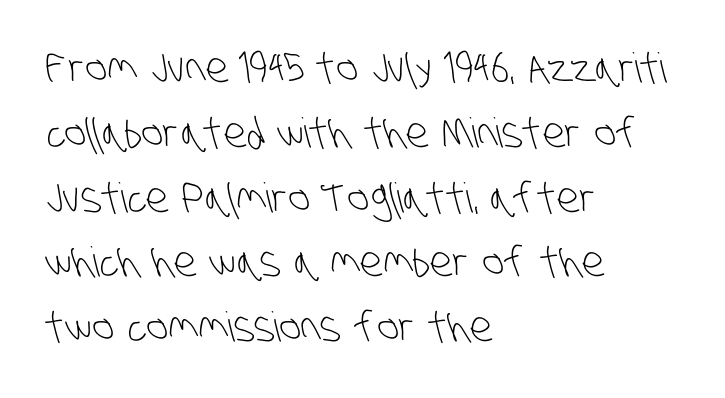
The image shows 41 px light, condensed sans-serif type; set left-aligned, normal line spacing (1.58x), normal letter spacing, not underlined; low stroke contrast and a large x-height.
